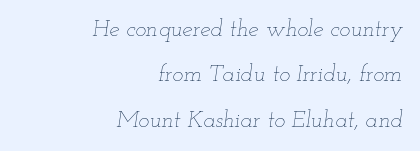
No extra tracking has been applied to these lines. Only glyphs here, with clear space below each row. No letter is thick-stroked: the sample isn't bold. Casual observation: everything's shoved over to the right. Compared with ordinary roman type, these characters are visibly tilted. The line-height multiplier appears high, well above default.
